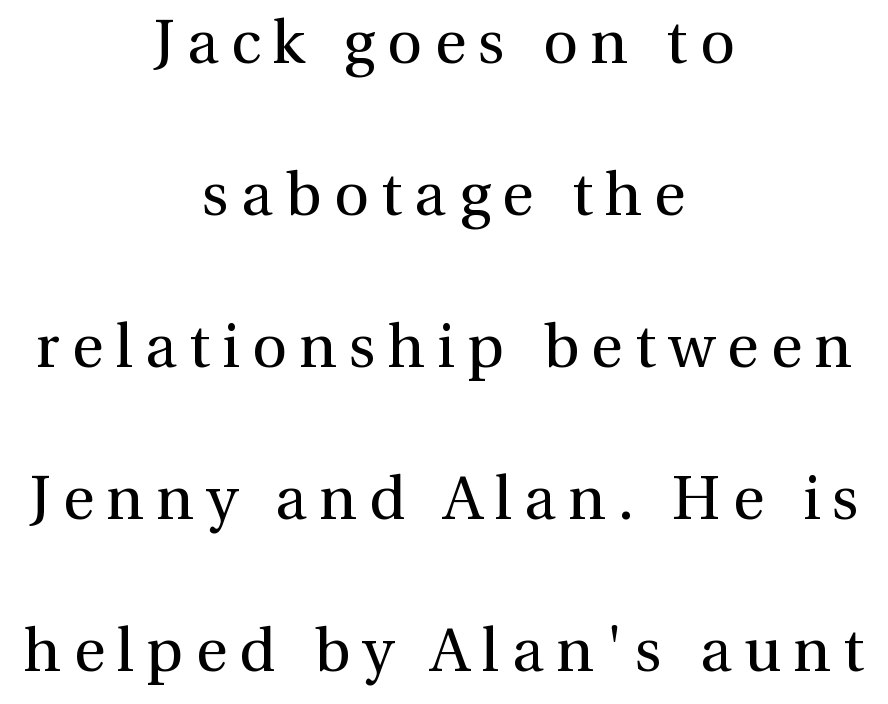
A typesetter would mark this as roman, not italic. The face used here is seriffed, in the tradition of book romans. Notice how the passage keeps no hard edge, just a central spine. The passage shown is not underscored anywhere. The rendering uses a large line-height, opening up the rows.
